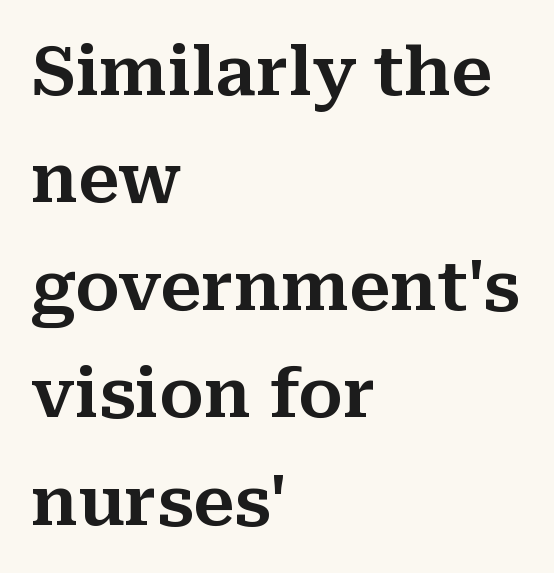
The image shows 68 px serif type, upright; set left-aligned, normal line spacing (1.58x), normal letter spacing, not underlined; medium stroke contrast and a medium x-height.
